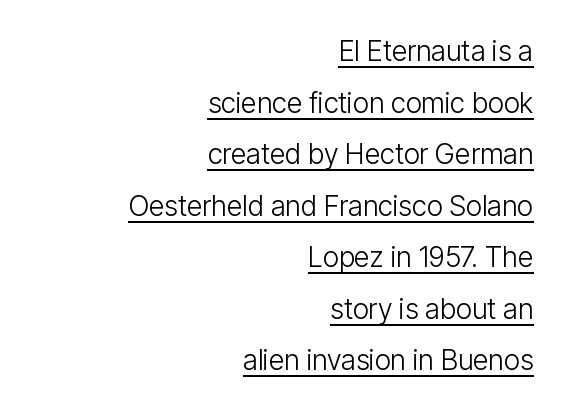
The image shows 28 px light, condensed sans-serif type, upright; set right-aligned, line spacing 1.84x, normal letter spacing, underlined; low stroke contrast and a medium x-height.
